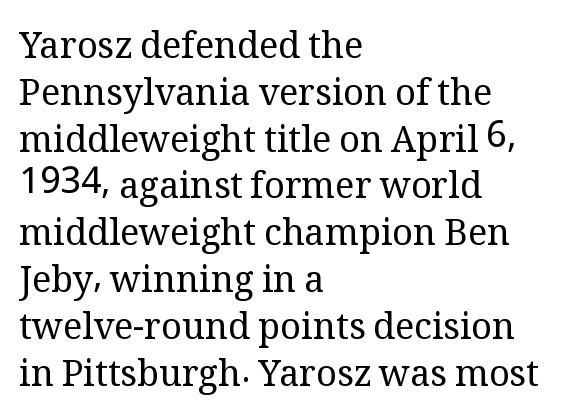
The image shows 36 px regular-weight serif type, upright; set left-aligned, normal line spacing (1.3x), normal letter spacing, not underlined; medium stroke contrast and a medium x-height.
